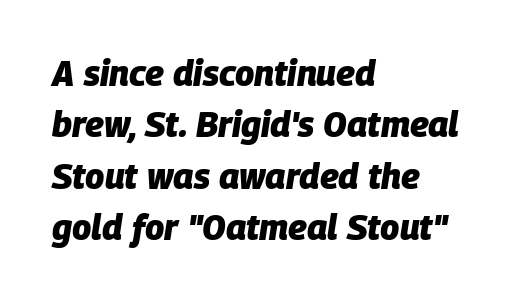
The image shows 35 px heavy type, italic (leaning right); set left-aligned, normal line spacing (1.47x), normal letter spacing, not underlined; low stroke contrast and a large x-height.
